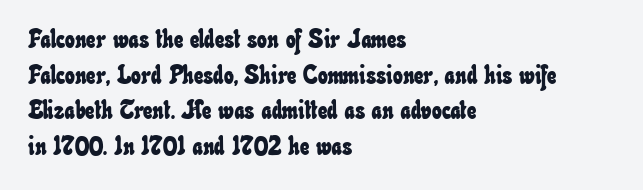
The image shows 26 px text type; set left-aligned, normal line spacing (1.37x), normal letter spacing, not underlined.
